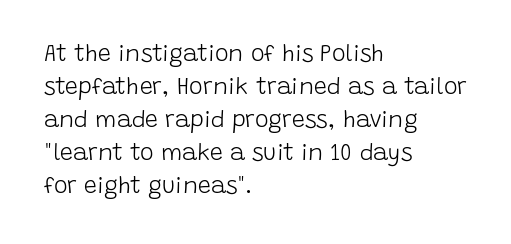
Honestly, the row spacing looks completely unremarkable. Caption: face not bold, strokes unweighted. Posture: vertical. This rendering features lettering with no underline. The setting favours the left margin, as ordinary paragraphs usually do.
